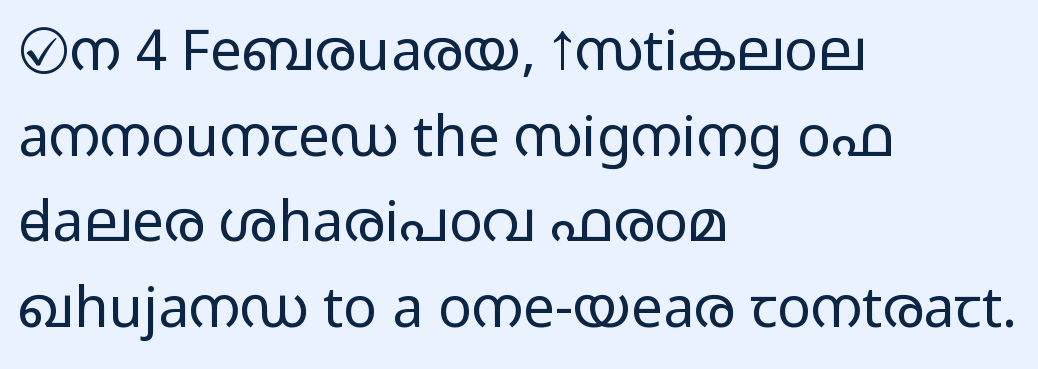
The image shows 56 px light, wide sans-serif type, upright; set left-aligned, normal line spacing (1.53x), normal letter spacing, not underlined; low stroke contrast and a medium x-height.
